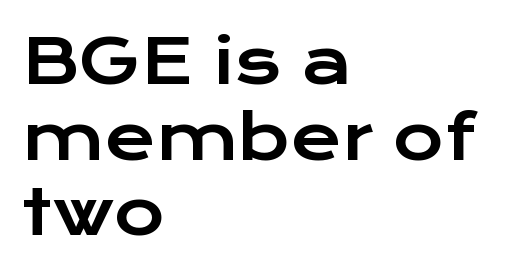
Q: Is the text italic (slanted)? A: No, it is upright.
Q: Is the typeface a serif or a sans-serif typeface? A: Sans-serif.
Q: Is the text underlined? A: No.
Q: How is the paragraph aligned? A: Left-aligned.
Q: Is the spacing between letters normal or unusually wide? A: Normal.
Q: Width (condensed, normal, or wide)? A: Wide.
Q: Stroke contrast? A: Low.
Q: x-height? A: Medium.
Q: Monospaced? A: No.
